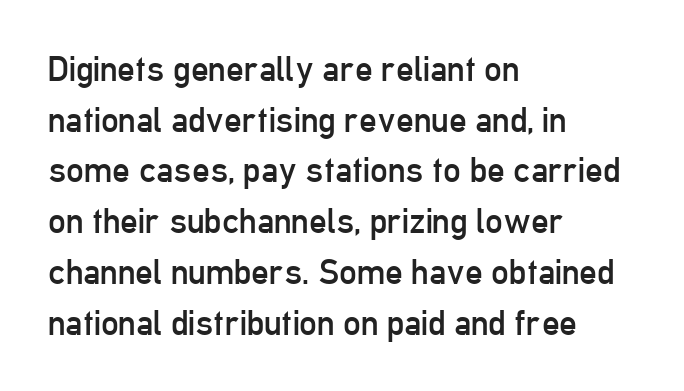
The glyphs are unaccompanied by any horizontal stroke below them. Nope, not italic — everything's standing straight. Regular leading. The face used here is proportionally spaced, like ordinary book or web type.
